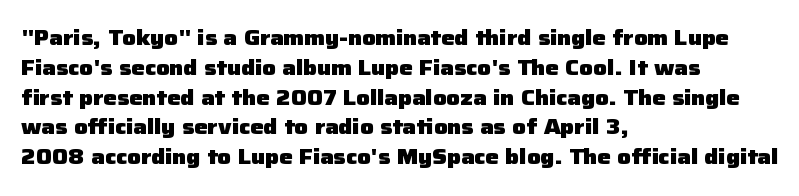
A bare baseline throughout the passage. Heavy-handed strokes throughout: this text is bold. Style check: upright. The setting favours the left margin, as ordinary paragraphs usually do. How are the letters spaced? Ordinarily, with no added tracking.
